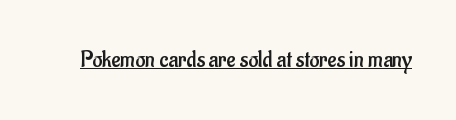
The image shows 24 px text type, upright; set normal letter spacing, underlined.
